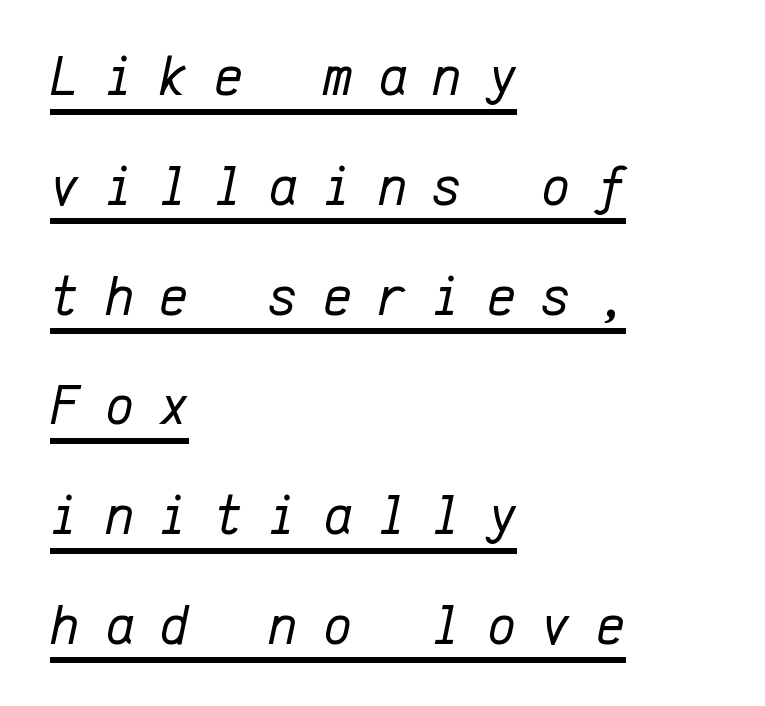
No extra ink here — the face is not bold. Layout note: lines flush left. The letters are spread apart with noticeably loose tracking. Interline gaps are noticeably wide in this sample. The rendering uses typewriter-style spacing with identical character cells. It's the slanting kind of type.
